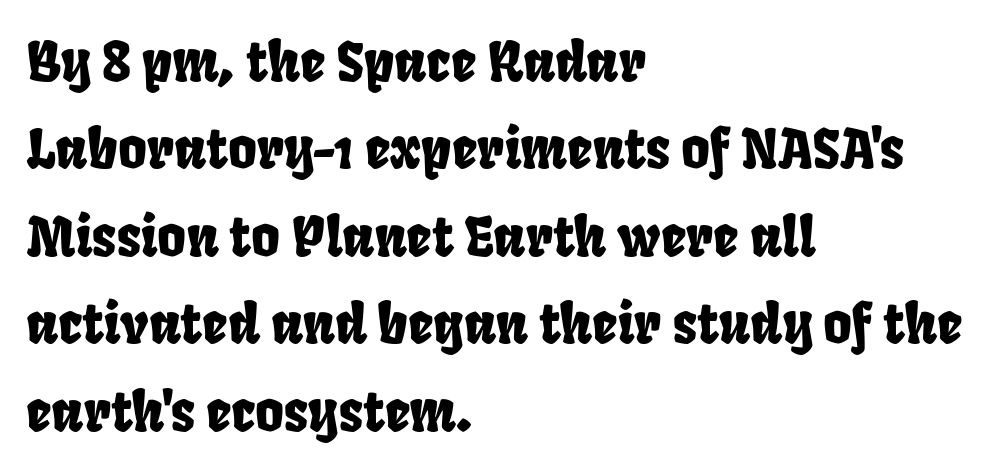
Observe the absence of serifs on each vertical stroke in this sample. Here the designer chose a conventional face with non-uniform glyph widths. Layout note: lines flush left. The rows are spaced the way most documents space them. The words here are not underlined.
